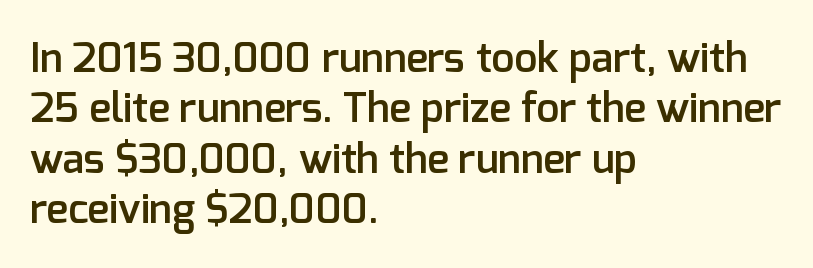
The image shows 41 px semibold sans-serif type, upright; set left-aligned, line spacing 1.23x, normal letter spacing, not underlined; low stroke contrast and a medium x-height.
